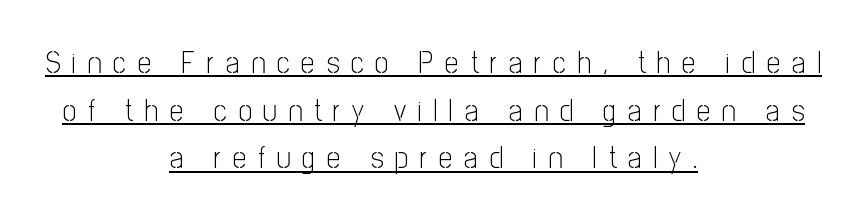
Between one letter and the next there's a generous, obvious gap. The letterforms sit at book weight or below. The passage shown stacks its lines at a standard gap. Where is the straight margin? There isn't one; the lines are centered. The passage shown is typed in a proportional face where columns would drift.
